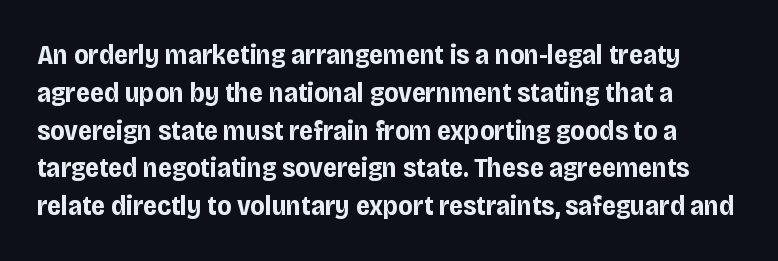
The image shows 28 px bold, condensed sans-serif type, upright; set normal line spacing (1.35x), normal letter spacing, not underlined; low stroke contrast and a large x-height.
